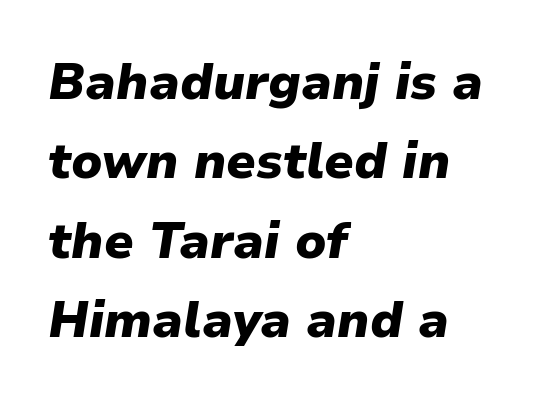
{"italic": "yes", "lean": "right", "slant_degrees": 9, "bold": "yes", "weight": "heavy", "width": "normal", "stroke_contrast": "low", "x_height": "medium", "monospaced": "no", "underline": "no", "align": "left", "line_spacing": "normal", "line_spacing_ratio": 1.59, "letter_spacing": "normal", "letter_spacing_em": 0.0, "glyph_px": 50}
